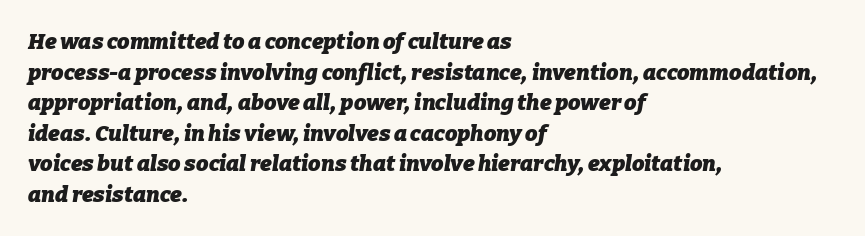
Q: Is the text bold? A: Yes.
Q: Is the text italic (slanted)? A: Yes, it leans right by about 9 degrees.
Q: Is the text underlined? A: No.
Q: How is the paragraph aligned? A: Left-aligned.
Q: Is the spacing between letters normal or unusually wide? A: Normal.
Q: Is the spacing between lines tight, normal or loose? A: Normal.
